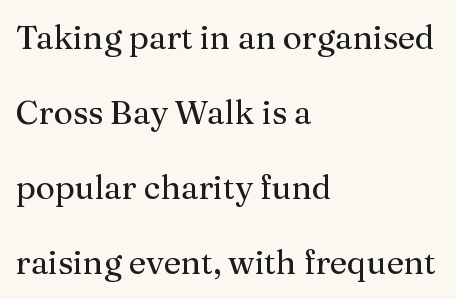
The image shows 33 px regular-weight serif type, upright; set left-aligned, loose line spacing (2.27x), normal letter spacing, not underlined; medium stroke contrast and a medium x-height.
